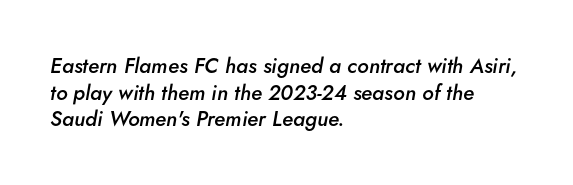
The compositor pushed each line to the left boundary. This sample keeps an unexceptional amount of space between lines. Compared with an ordinary text face, these strokes are moderately heavier — a semibold. A clean baseline with only descenders dipping below it. The horizontal fit of the characters is conventional and even. The specimen reads as italic at a glance.
